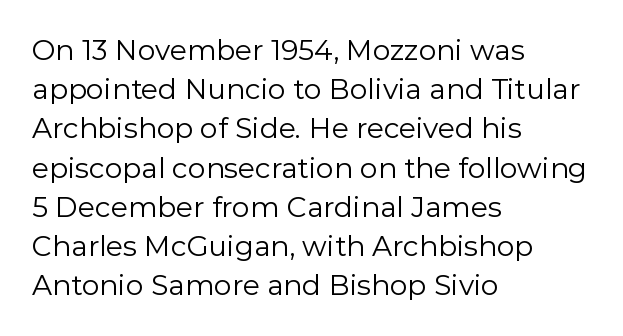
{"serif": "no", "italic": "no", "bold": "no", "weight": "regular", "width": "normal", "stroke_contrast": "low", "x_height": "medium", "monospaced": "no", "underline": "no", "align": "left", "line_spacing": "normal", "line_spacing_ratio": 1.4, "letter_spacing": "normal", "letter_spacing_em": 0.0, "glyph_px": 28}
